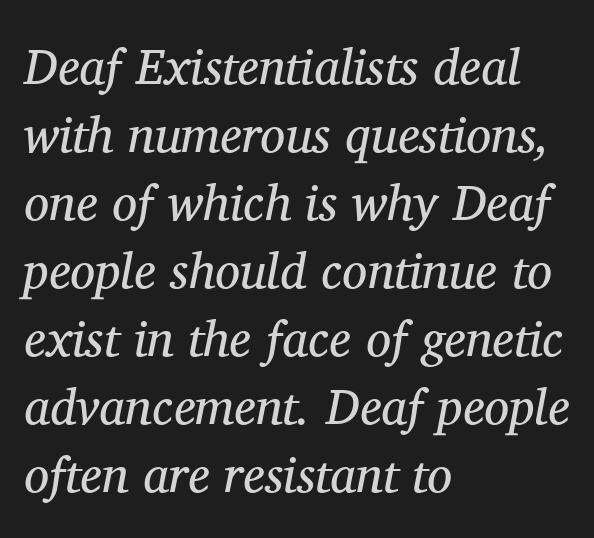
{"serif": "yes", "italic": "yes", "lean": "right", "slant_degrees": 11, "bold": "no", "weight": "regular", "width": "normal", "stroke_contrast": "medium", "x_height": "medium", "monospaced": "no", "underline": "no", "align": "left", "line_spacing": "normal", "line_spacing_ratio": 1.36, "letter_spacing": "normal", "letter_spacing_em": 0.0, "glyph_px": 50}
